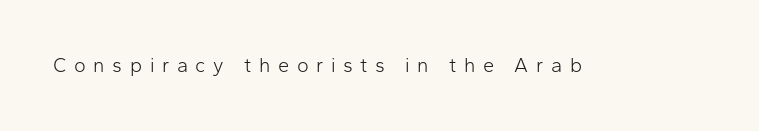
The image shows 20 px text type, upright; set unusually wide letter spacing (+0.38 em), not underlined.
